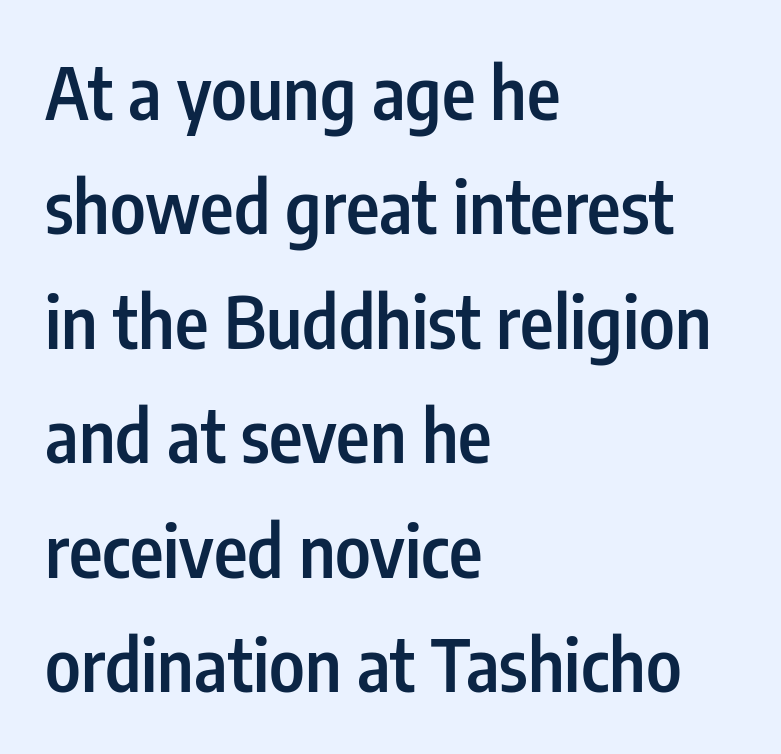
Q: Is the text bold? A: Semi-bold.
Q: Is the text italic (slanted)? A: No, it is upright.
Q: Is the typeface a serif or a sans-serif typeface? A: Sans-serif.
Q: Is the text underlined? A: No.
Q: How is the paragraph aligned? A: Left-aligned.
Q: Is the spacing between letters normal or unusually wide? A: Normal.
Q: Is the spacing between lines tight, normal or loose? A: Normal.
Q: Width (condensed, normal, or wide)? A: Condensed.
Q: Stroke contrast? A: Low.
Q: x-height? A: Medium.
Q: Monospaced? A: No.
